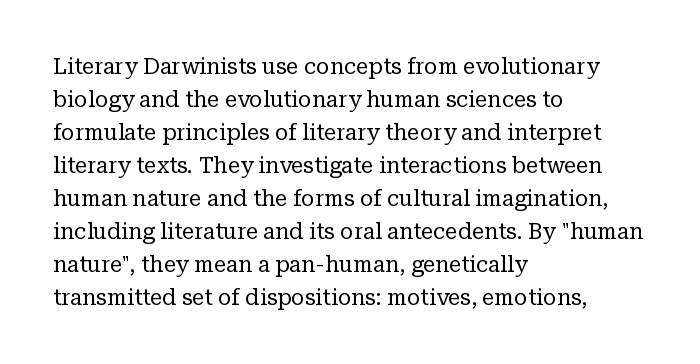
The image shows 22 px text type, upright; set left-aligned, normal line spacing (1.5x), normal letter spacing, not underlined.
